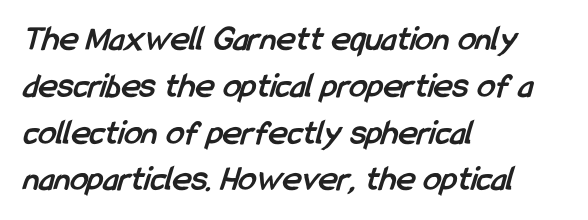
{"serif": "no", "bold": "yes", "weight": "semibold", "width": "condensed", "stroke_contrast": "low", "x_height": "medium", "monospaced": "no", "underline": "no", "align": "left", "line_spacing": "normal", "line_spacing_ratio": 1.3, "letter_spacing": "normal", "letter_spacing_em": 0.0, "glyph_px": 36}
